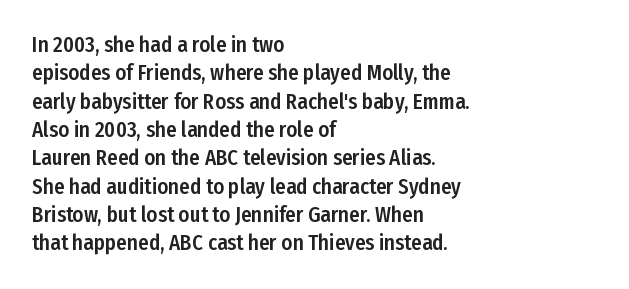
{"italic": "no", "underline": "no", "align": "left", "line_spacing": "normal", "line_spacing_ratio": 1.35, "letter_spacing": "normal", "letter_spacing_em": 0.0, "glyph_px": 21}
